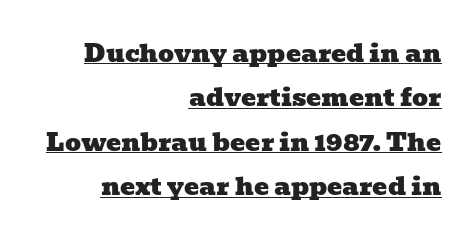
{"underline": "yes", "align": "right", "line_spacing_ratio": 1.78, "letter_spacing": "normal", "letter_spacing_em": 0.0, "glyph_px": 25}
